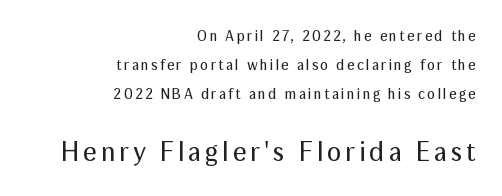
No heavy texture on the line: the type isn't bold. Leading is clearly above the norm, producing a sparse column. This layout puts the modest block above and the oversized block below. Plain, unruled lines of type. Designer's note — italics off, roman on.
